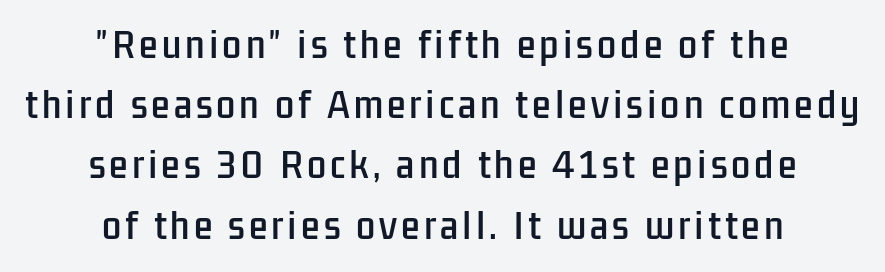
Q: Is the text italic (slanted)? A: No, it is upright.
Q: Is the typeface a serif or a sans-serif typeface? A: Sans-serif.
Q: Is the text underlined? A: No.
Q: How is the paragraph aligned? A: Centered.
Q: Width (condensed, normal, or wide)? A: Condensed.
Q: Stroke contrast? A: Low.
Q: x-height? A: Medium.
Q: Monospaced? A: No.
